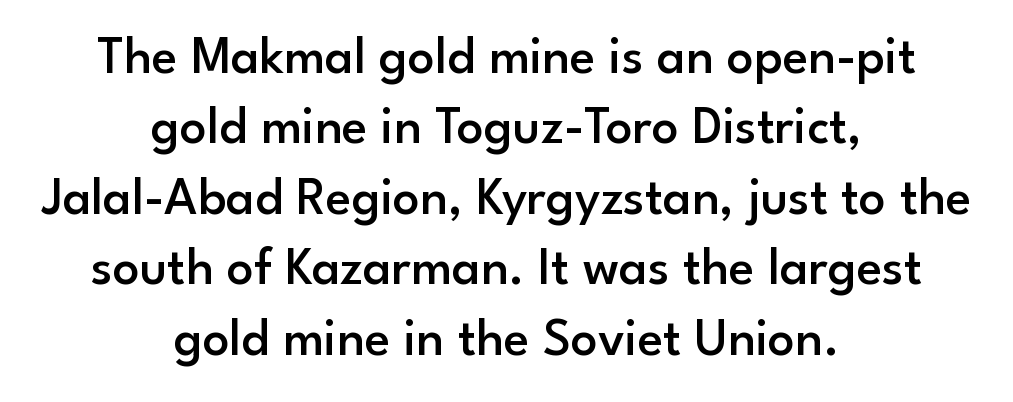
The image shows 53 px semibold sans-serif type, upright; set centered, normal line spacing (1.33x), normal letter spacing, not underlined; low stroke contrast and a small x-height.
